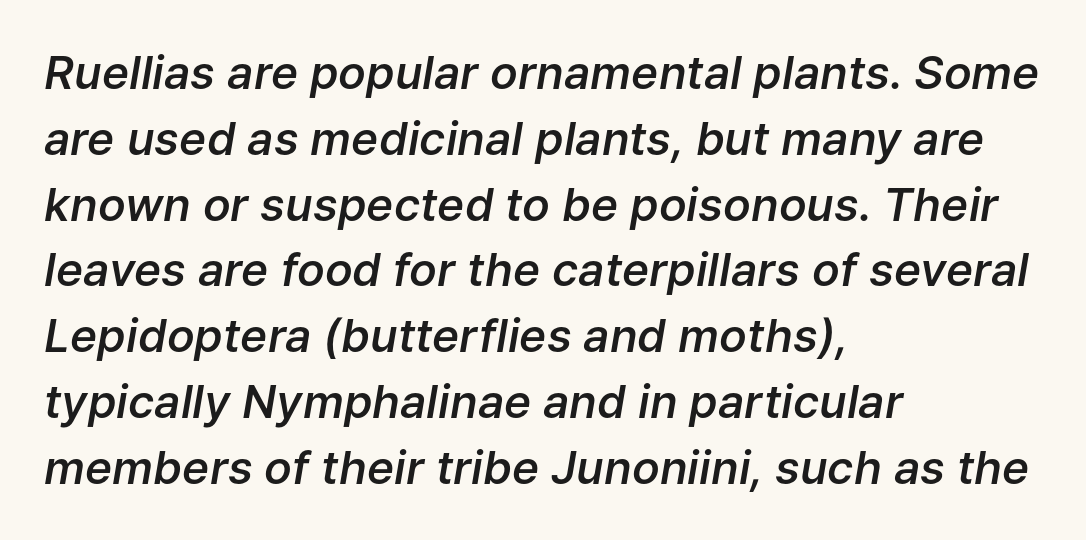
Each letter keeps its own natural width here, so spacing adapts to shape. The typesetter chose a ragged-right arrangement here. This sample uses an oblique cut, with every glyph tilted off the vertical. The vertical gap from one line to the next is medium.
